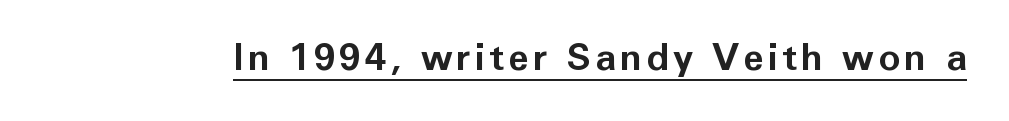
The image shows 37 px bold sans-serif type, upright; set underlined; low stroke contrast and a medium x-height.
